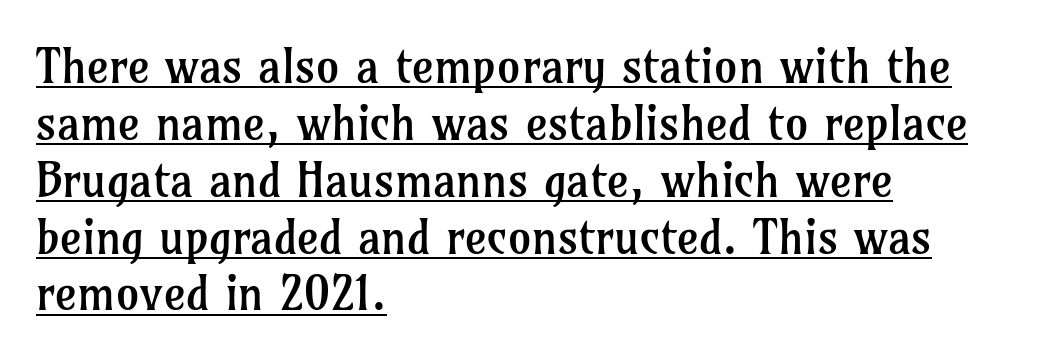
The image shows 47 px regular-weight serif type, upright; set left-aligned, line spacing 1.21x, normal letter spacing, underlined; low stroke contrast and a medium x-height.
